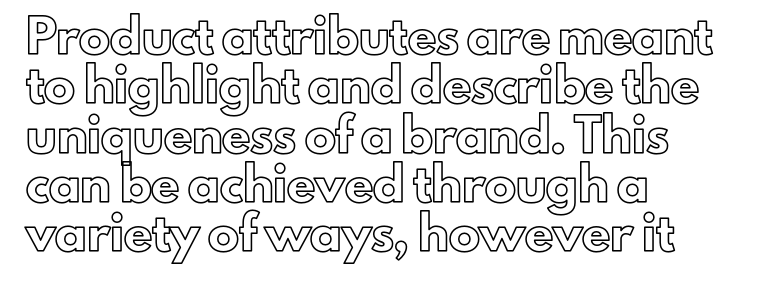
Descenders are the only things crossing below the line. Each letter keeps its own natural width here, so spacing adapts to shape. Nothing unusual about the tracking: characters are spaced as the font intends. Horizontal bands of white between lines are of average thickness. Italic? Not at all — the glyphs are vertical. Notice how the passage keeps a crisp vertical edge on the left only.
